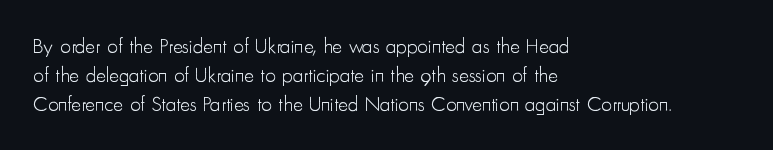
Each new line begins a customary step beneath the previous one. Stems here are at most as thick as an everyday book face. Words appear dense and cohesive because spacing is normal. Descenders hang freely into open space. The axis of the letterforms is exactly vertical.
